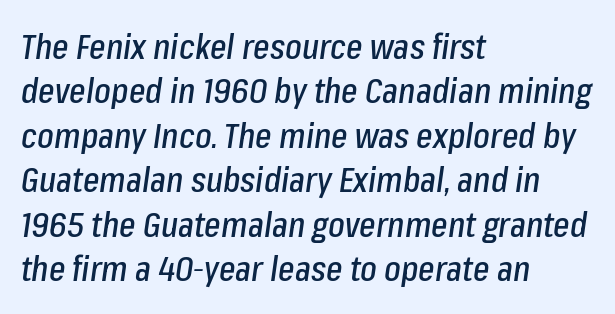
Q: Is the text italic (slanted)? A: Yes, it leans right by about 8 degrees.
Q: Is the text underlined? A: No.
Q: How is the paragraph aligned? A: Left-aligned.
Q: Is the spacing between letters normal or unusually wide? A: Normal.
Q: Is the spacing between lines tight, normal or loose? A: Normal.
Q: Width (condensed, normal, or wide)? A: Condensed.
Q: Stroke contrast? A: Low.
Q: x-height? A: Medium.
Q: Monospaced? A: No.
